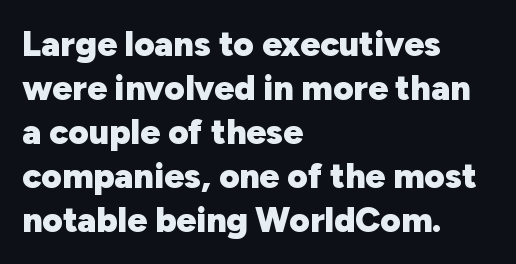
The image shows 35 px heavy sans-serif type, upright; set left-aligned, normal line spacing (1.26x), normal letter spacing, not underlined; low stroke contrast and a medium x-height.
